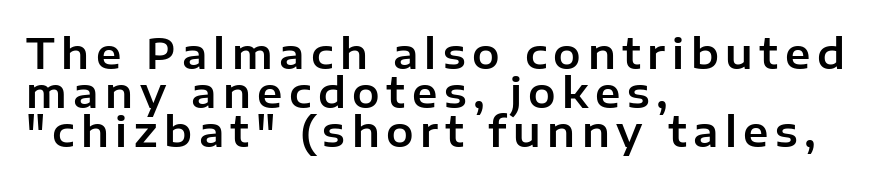
Q: Is the text italic (slanted)? A: No, it is upright.
Q: Is the typeface a serif or a sans-serif typeface? A: Sans-serif.
Q: Is the text underlined? A: No.
Q: How is the paragraph aligned? A: Left-aligned.
Q: Is the spacing between lines tight, normal or loose? A: Tight.
Q: Width (condensed, normal, or wide)? A: Normal.
Q: Stroke contrast? A: Low.
Q: x-height? A: Medium.
Q: Monospaced? A: No.
